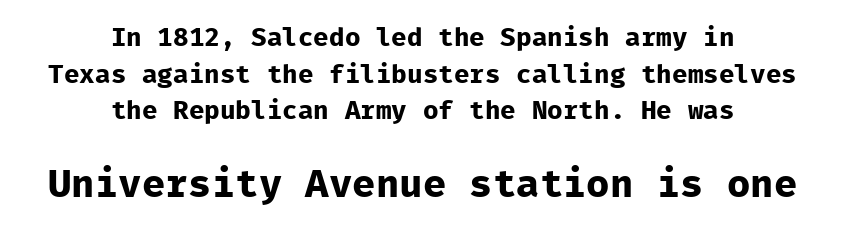
Q: Is the text bold? A: Yes.
Q: Is the text italic (slanted)? A: No, it is upright.
Q: Is the typeface a serif or a sans-serif typeface? A: Sans-serif.
Q: Is the text underlined? A: No.
Q: How is the paragraph aligned? A: Centered.
Q: Is the spacing between letters normal or unusually wide? A: Normal.
Q: Is the spacing between lines tight, normal or loose? A: Normal.
Q: Which block of text is set in a larger size, the first (top) or the second (bottom)? A: The second (bottom) one.
Q: Width (condensed, normal, or wide)? A: Normal.
Q: Stroke contrast? A: Low.
Q: x-height? A: Medium.
Q: Monospaced? A: Yes.
